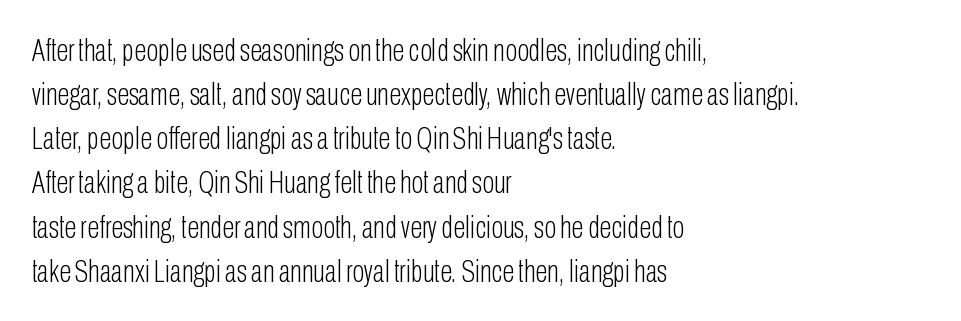
The image shows 32 px light, condensed sans-serif type, upright; set left-aligned, normal line spacing (1.38x), normal letter spacing, not underlined; low stroke contrast and a medium x-height.
